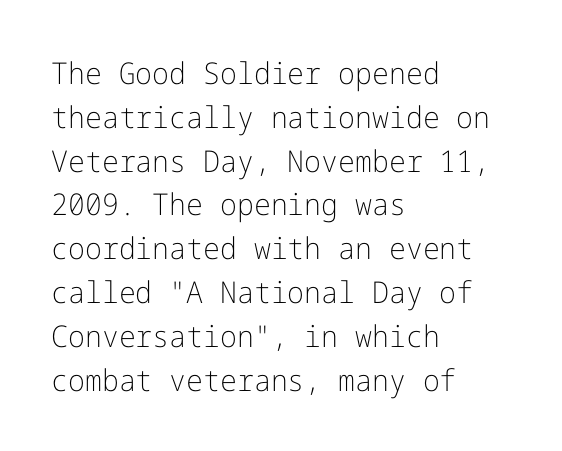
Q: Is the text bold? A: No.
Q: Is the text italic (slanted)? A: No, it is upright.
Q: Is the typeface a serif or a sans-serif typeface? A: Sans-serif.
Q: Is the text underlined? A: No.
Q: How is the paragraph aligned? A: Left-aligned.
Q: Is the spacing between letters normal or unusually wide? A: Normal.
Q: Is the spacing between lines tight, normal or loose? A: Normal.
Q: Width (condensed, normal, or wide)? A: Normal.
Q: Stroke contrast? A: Low.
Q: x-height? A: Medium.
